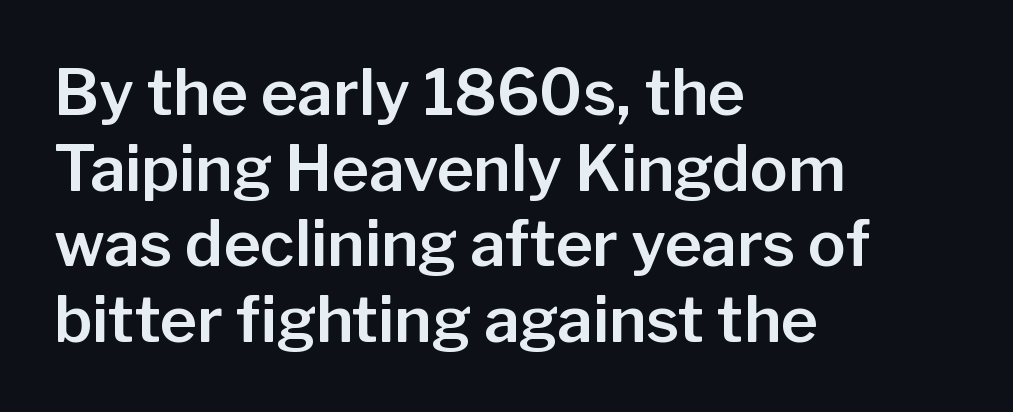
Notice how the stems are strictly vertical — no italics here. Has an underline been added? It has not. Varying glyph widths throughout — classic text-font behaviour. Line starts are locked; line ends wander. There is no visible air inserted between adjacent glyphs. The face used here is a sans, in the tradition of grotesques and geometrics.
